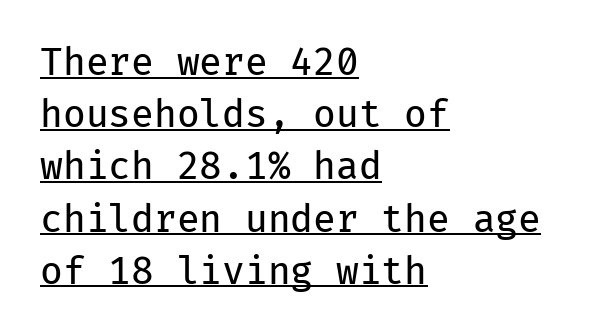
The image shows 37 px regular-weight sans-serif type, upright, monospaced; set left-aligned, normal line spacing (1.41x), normal letter spacing, underlined; low stroke contrast and a medium x-height.
